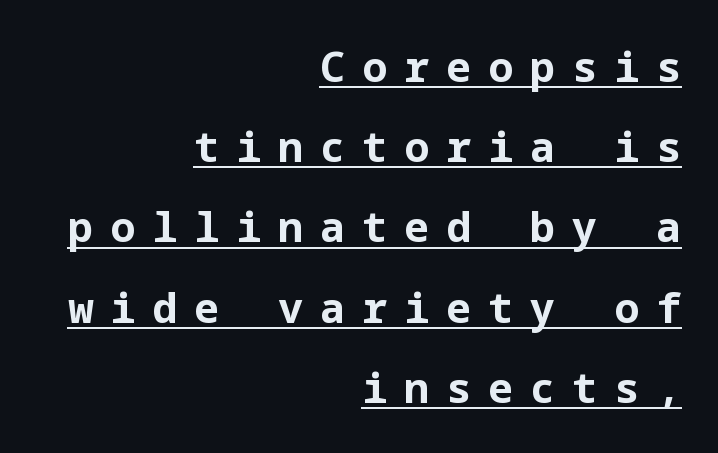
The image shows 42 px bold sans-serif type, upright; set right-aligned, loose line spacing (1.91x), unusually wide letter spacing (+0.4 em), underlined; low stroke contrast and a medium x-height.
